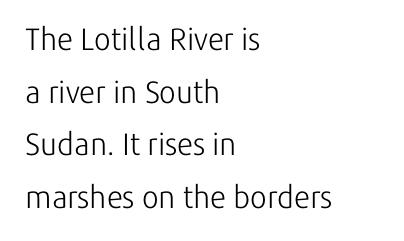
Vertical stems look standard width or narrower in stroke. The face used here is a sans, in the tradition of grotesques and geometrics. Posture: vertical. Rule under the text: the space is simply empty. One-word summary of the alignment: left. Here the glyphs are tracked normally, forming tight word shapes.
